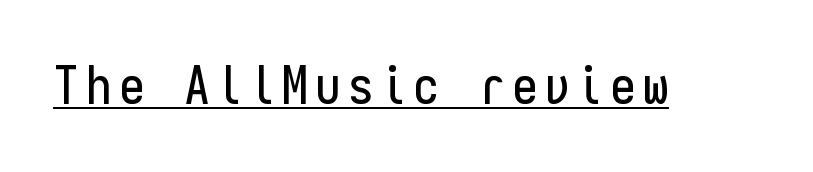
Q: Is the text italic (slanted)? A: No, it is upright.
Q: Is the typeface a serif or a sans-serif typeface? A: Sans-serif.
Q: Is the text underlined? A: Yes.
Q: Width (condensed, normal, or wide)? A: Condensed.
Q: Stroke contrast? A: Low.
Q: x-height? A: Medium.
Q: Monospaced? A: Yes.
